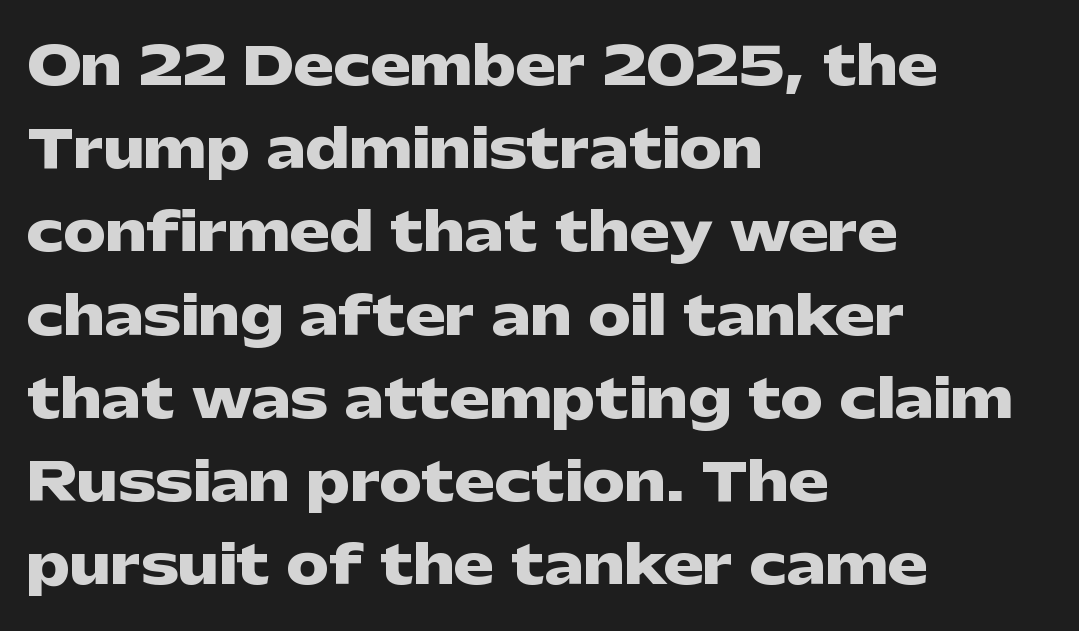
Q: Is the text bold? A: Yes.
Q: Is the text italic (slanted)? A: No, it is upright.
Q: Is the typeface a serif or a sans-serif typeface? A: Sans-serif.
Q: Is the text underlined? A: No.
Q: How is the paragraph aligned? A: Left-aligned.
Q: Is the spacing between letters normal or unusually wide? A: Normal.
Q: Is the spacing between lines tight, normal or loose? A: Normal.
Q: Width (condensed, normal, or wide)? A: Wide.
Q: Stroke contrast? A: Low.
Q: x-height? A: Medium.
Q: Monospaced? A: No.
